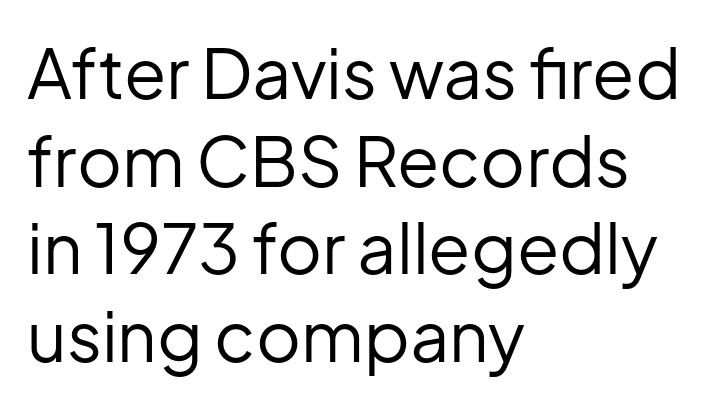
Q: Is the text bold? A: No.
Q: Is the text italic (slanted)? A: No, it is upright.
Q: Is the typeface a serif or a sans-serif typeface? A: Sans-serif.
Q: Is the text underlined? A: No.
Q: How is the paragraph aligned? A: Left-aligned.
Q: Is the spacing between letters normal or unusually wide? A: Normal.
Q: Is the spacing between lines tight, normal or loose? A: Normal.
Q: Width (condensed, normal, or wide)? A: Normal.
Q: Stroke contrast? A: Low.
Q: x-height? A: Medium.
Q: Monospaced? A: No.
